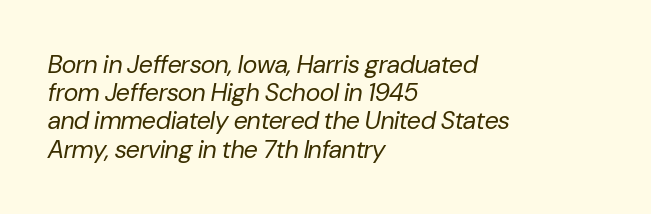
{"italic": "yes", "lean": "right", "slant_degrees": 10, "bold": "no", "underline": "no", "align": "left", "line_spacing": "tight", "line_spacing_ratio": 1.13, "letter_spacing": "normal", "letter_spacing_em": 0.0, "glyph_px": 25}
